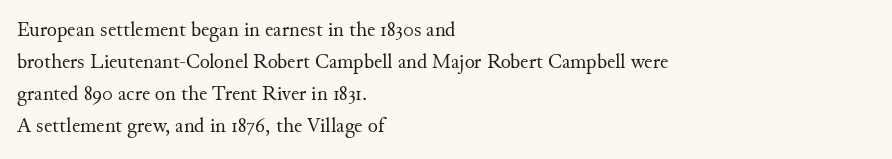
The image shows 21 px text type, upright; set left-aligned, normal line spacing (1.53x), normal letter spacing, not underlined.
